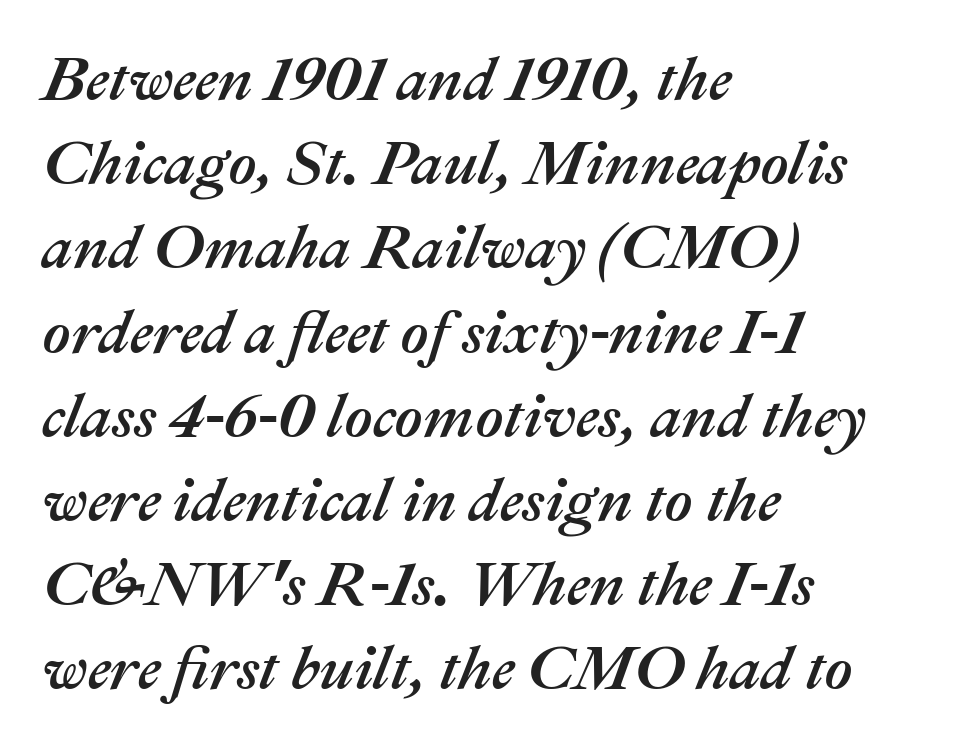
Is the block centered? No — it sits flush against the left margin. This sample has the flowing, uneven cadence of proportional lettering. Glance below the letters and you will spot only blank space. Notice how descenders clear the ascenders below comfortably — that's standard leading.
